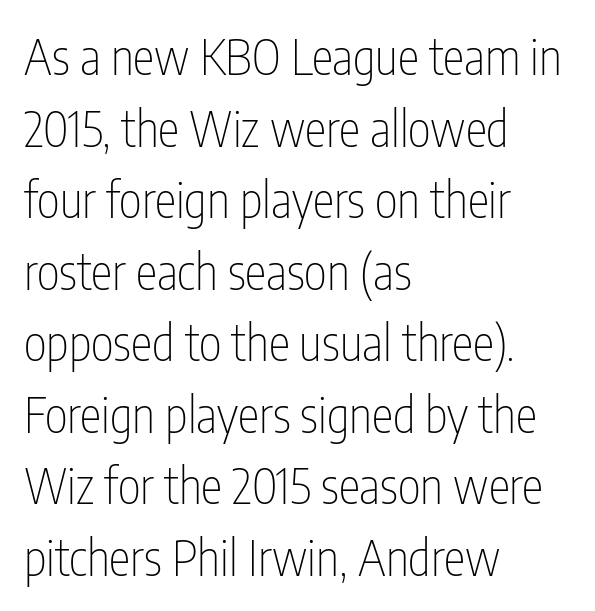
{"serif": "no", "italic": "no", "bold": "no", "weight": "thin", "width": "condensed", "stroke_contrast": "low", "x_height": "medium", "monospaced": "no", "underline": "no", "align": "left", "line_spacing": "normal", "line_spacing_ratio": 1.46, "letter_spacing": "normal", "letter_spacing_em": 0.0, "glyph_px": 49}
